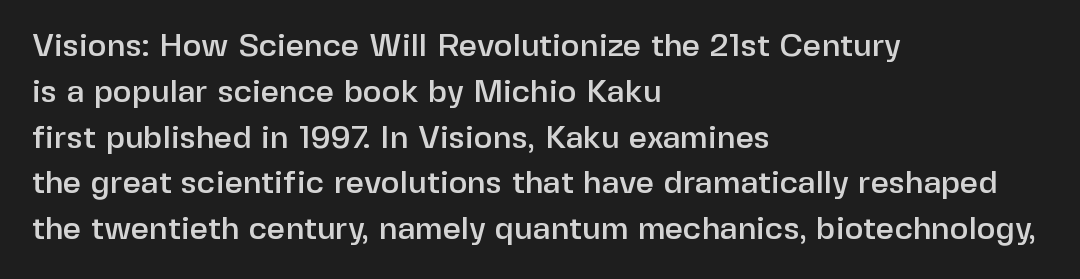
Q: Is the text italic (slanted)? A: No, it is upright.
Q: Is the typeface a serif or a sans-serif typeface? A: Sans-serif.
Q: Is the text underlined? A: No.
Q: How is the paragraph aligned? A: Left-aligned.
Q: Is the spacing between letters normal or unusually wide? A: Normal.
Q: Is the spacing between lines tight, normal or loose? A: Normal.
Q: Width (condensed, normal, or wide)? A: Normal.
Q: Stroke contrast? A: Low.
Q: x-height? A: Medium.
Q: Monospaced? A: No.
